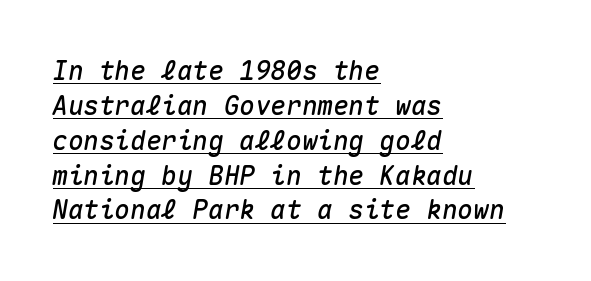
Q: Is the text italic (slanted)? A: Yes, it leans right by about 10 degrees.
Q: Is the text underlined? A: Yes.
Q: How is the paragraph aligned? A: Left-aligned.
Q: Is the spacing between letters normal or unusually wide? A: Normal.
Q: Is the spacing between lines tight, normal or loose? A: Normal.
